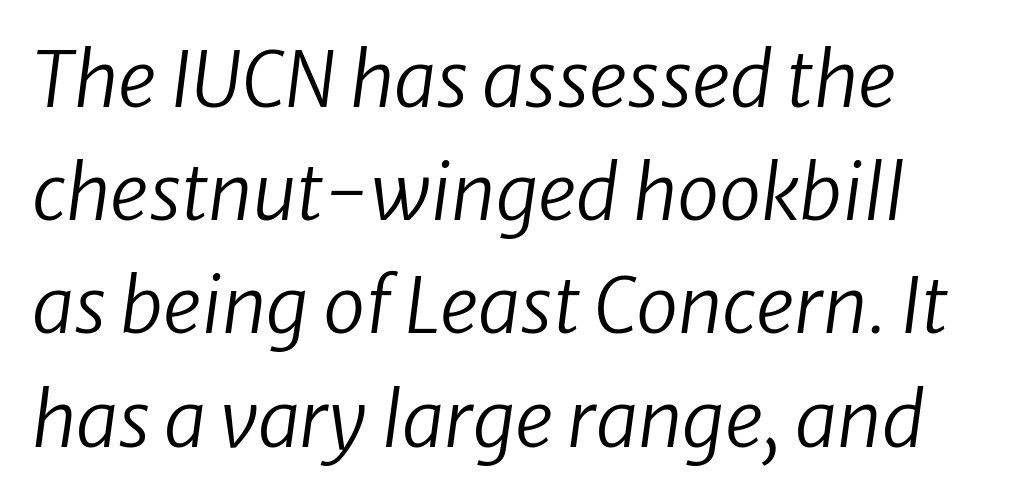
The image shows 76 px regular-weight type, italic (leaning right); set normal line spacing (1.49x), normal letter spacing, not underlined; low stroke contrast and a medium x-height.
